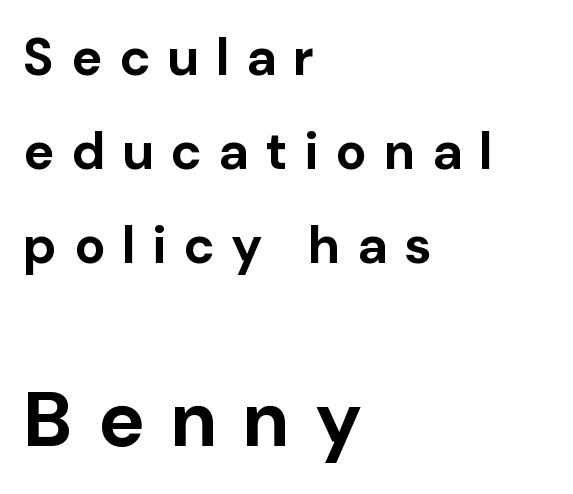
A sans-serif font was chosen for this passage. Descender tails drop into unmarked territory. Thick stems and heavy bowls — unmistakably bold. Top chunk: small. Bottom chunk: large.
